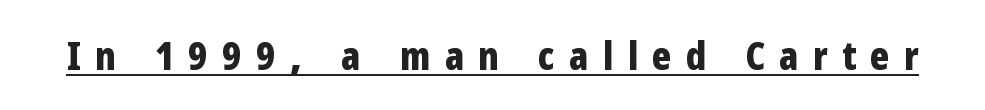
The image shows 39 px bold, condensed sans-serif type, upright; set unusually wide letter spacing (+0.37 em), underlined; low stroke contrast and a medium x-height.
